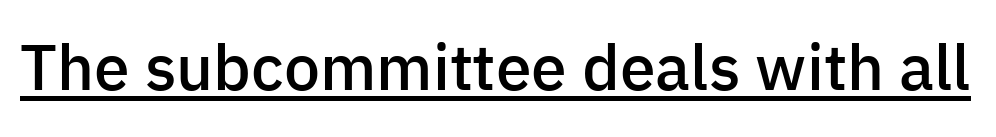
{"serif": "no", "italic": "no", "bold": "semi", "weight": "semibold", "width": "normal", "stroke_contrast": "low", "x_height": "medium", "monospaced": "no", "underline": "yes", "letter_spacing": "normal", "letter_spacing_em": 0.0, "glyph_px": 64}
